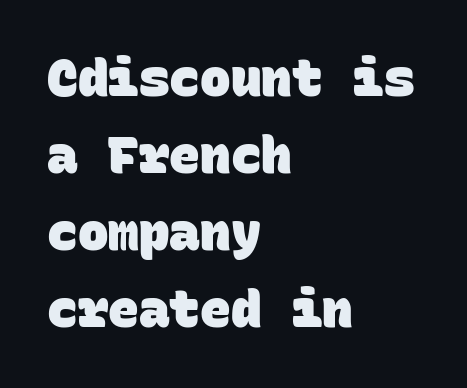
Q: Is the text bold? A: Yes.
Q: Is the typeface a serif or a sans-serif typeface? A: Sans-serif.
Q: Is the text underlined? A: No.
Q: How is the paragraph aligned? A: Left-aligned.
Q: Is the spacing between letters normal or unusually wide? A: Normal.
Q: Is the spacing between lines tight, normal or loose? A: Normal.
Q: Width (condensed, normal, or wide)? A: Normal.
Q: Stroke contrast? A: Low.
Q: x-height? A: Large.
Q: Monospaced? A: Yes.
